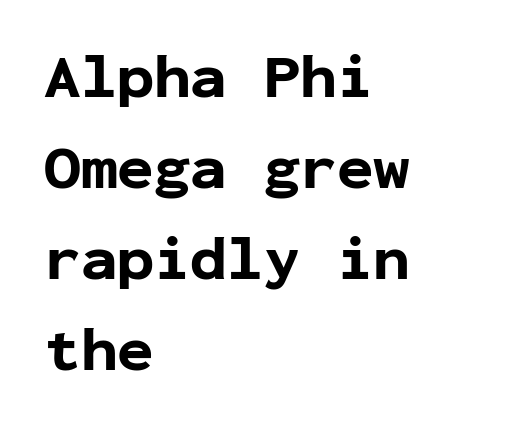
Horizontally, the lines are justified to the leading edge only. Inter-character spacing is left at the font's built-in metrics. Does the type have serifs? No, each stem ends abruptly. These lines are rendered in a fixed-pitch font.
